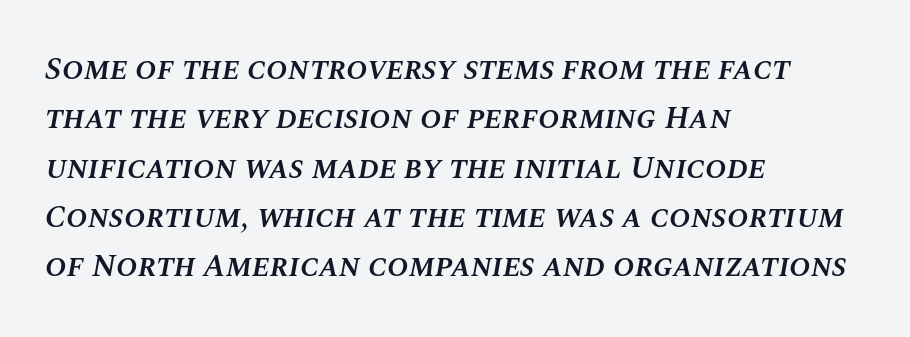
The image shows 32 px semibold type, italic (leaning right); set left-aligned, normal line spacing (1.54x), normal letter spacing, not underlined; medium stroke contrast and a large x-height.
